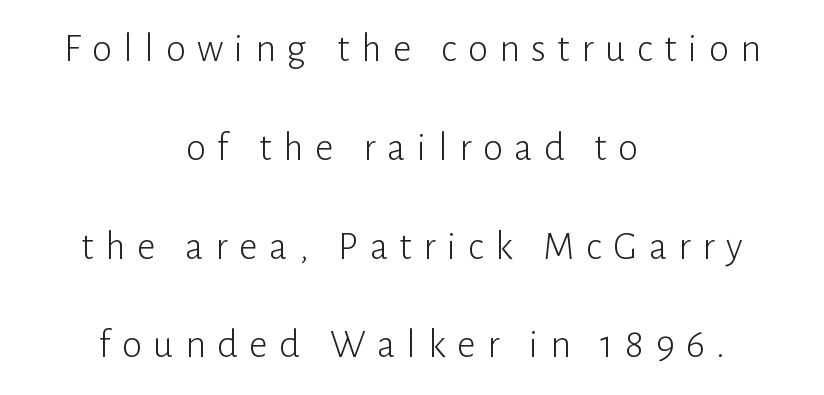
The image shows 40 px light sans-serif type, upright; set centered, loose line spacing (2.47x), unusually wide letter spacing (+0.29 em), not underlined; low stroke contrast and a medium x-height.
